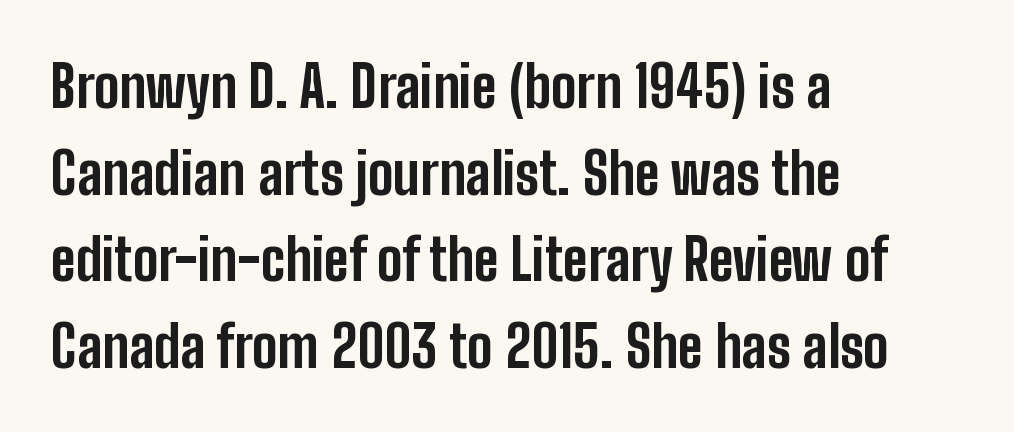
The image shows 57 px bold, condensed sans-serif type, upright; set left-aligned, normal line spacing (1.52x), normal letter spacing, not underlined; low stroke contrast and a medium x-height.
